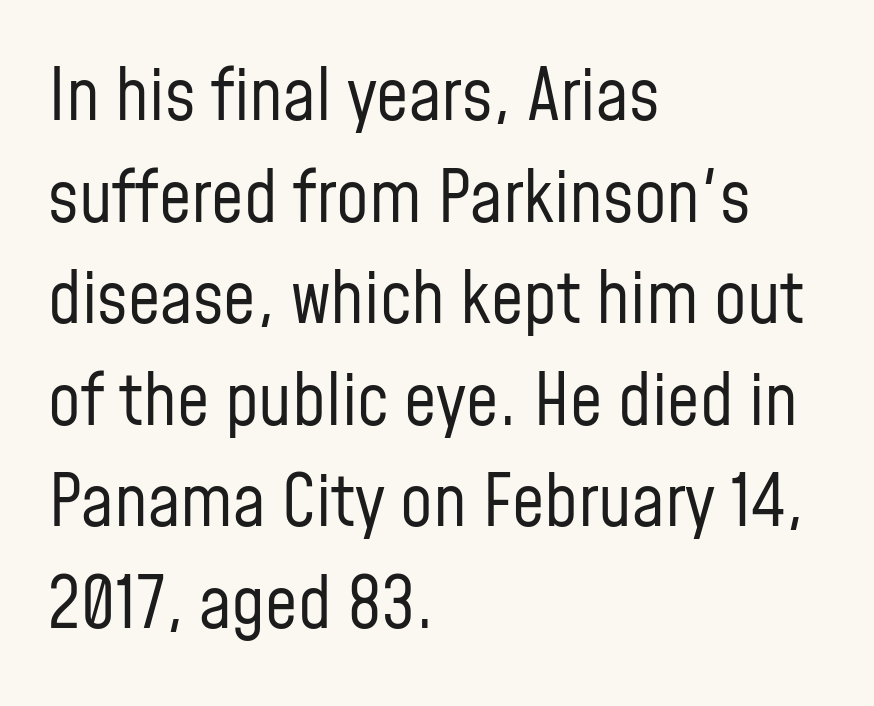
The image shows 72 px regular-weight, condensed sans-serif type, upright; set left-aligned, normal line spacing (1.41x), normal letter spacing, not underlined; low stroke contrast and a medium x-height.
